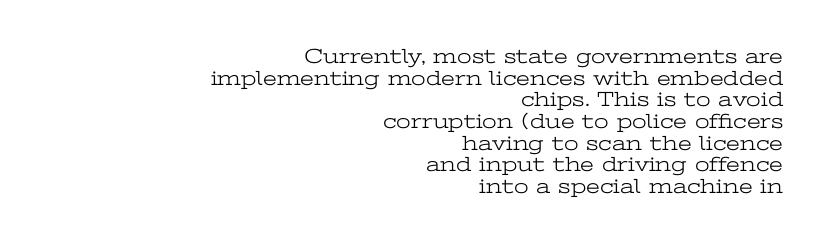
How would I describe the line gaps? Narrow and economical. Quick note: underline off. Does the copy run flush right? Yes — the right margin is perfectly even. No heavy texture on the line: the type isn't bold. The lettering stays uniformly vertical, giving the passage a roman look. Here the glyphs are tracked normally, forming tight word shapes.
